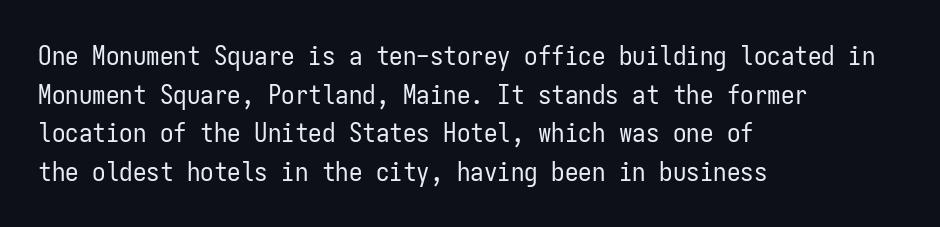
The image shows 27 px text type, upright; set left-aligned, normal line spacing (1.43x), normal letter spacing, not underlined.
